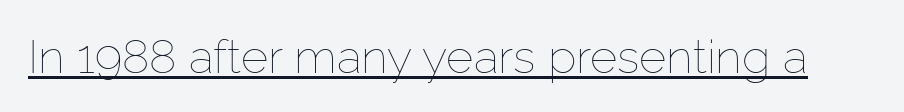
Varying glyph widths throughout — classic text-font behaviour. Is there an underline? Yes — a line sits under the letters. The typesetting does not lean heavy: it is not bold. This rendering leaves character spacing at its baseline value. This is the regular roman posture of the typeface.
